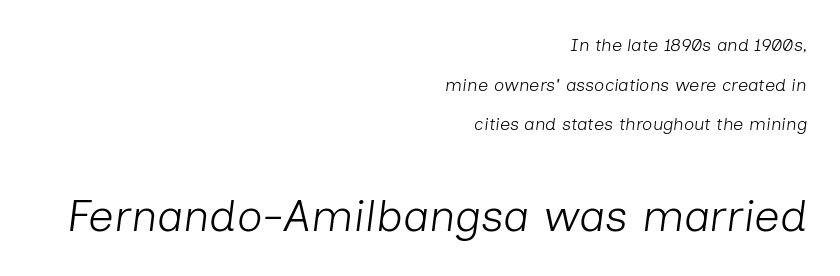
The image shows 45 px light type, italic (leaning right); set right-aligned, loose line spacing (2.2x), normal letter spacing, not underlined; the second (bottom) block is 2.5x larger; low stroke contrast and a medium x-height.
